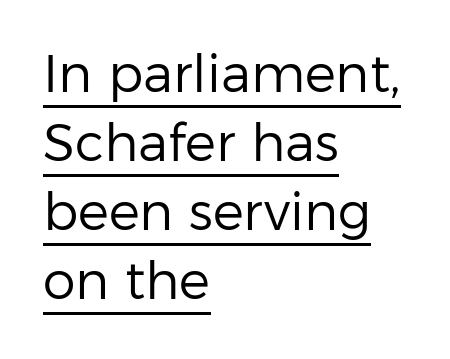
The image shows 52 px regular-weight sans-serif type, upright; set left-aligned, normal line spacing (1.33x), normal letter spacing, underlined; low stroke contrast and a medium x-height.
